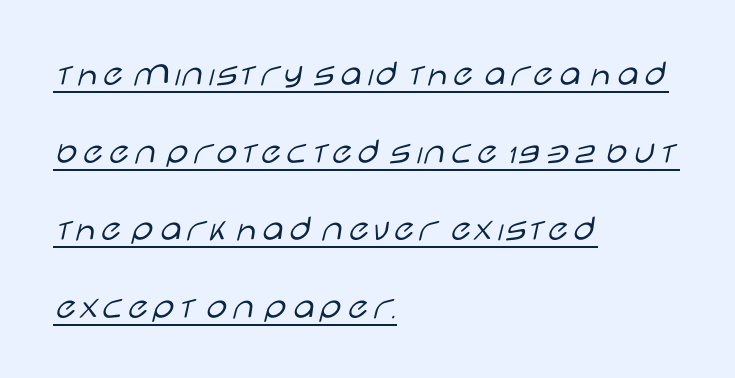
{"serif": "no", "bold": "no", "weight": "light", "width": "wide", "stroke_contrast": "low", "x_height": "large", "monospaced": "no", "underline": "yes", "align": "left", "line_spacing": "loose", "line_spacing_ratio": 2.04, "letter_spacing": "normal", "letter_spacing_em": 0.0, "glyph_px": 38}
